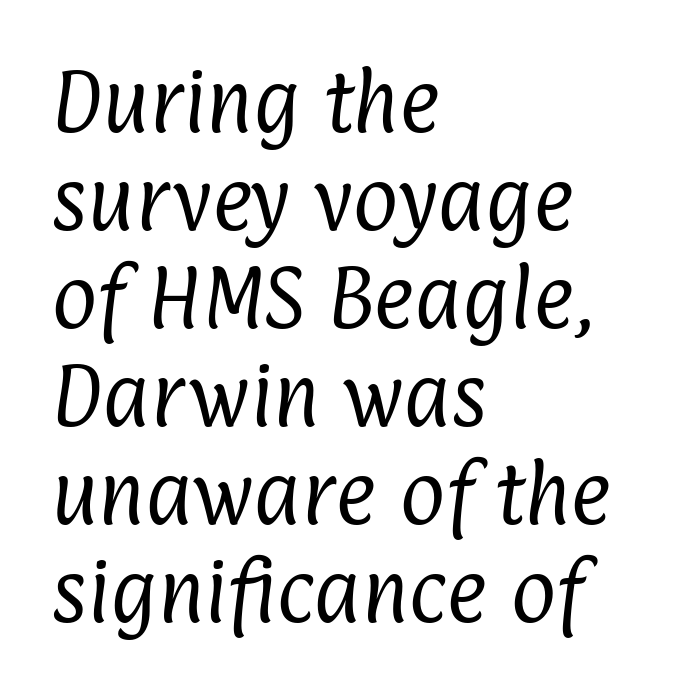
Q: Is the text bold? A: No.
Q: Is the typeface a serif or a sans-serif typeface? A: Sans-serif.
Q: Is the text underlined? A: No.
Q: How is the paragraph aligned? A: Left-aligned.
Q: Is the spacing between letters normal or unusually wide? A: Normal.
Q: Is the spacing between lines tight, normal or loose? A: Normal.
Q: Width (condensed, normal, or wide)? A: Condensed.
Q: Stroke contrast? A: Low.
Q: x-height? A: Medium.
Q: Monospaced? A: No.
